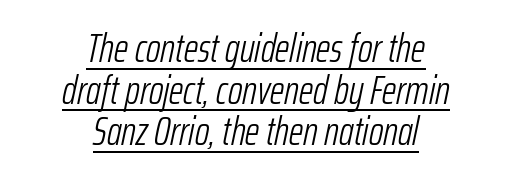
{"italic": "yes", "lean": "right", "slant_degrees": 12, "bold": "no", "weight": "light", "width": "condensed", "stroke_contrast": "low", "x_height": "medium", "monospaced": "no", "underline": "yes", "align": "center", "line_spacing": "tight", "line_spacing_ratio": 1.04, "letter_spacing": "normal", "letter_spacing_em": 0.0, "glyph_px": 40}
